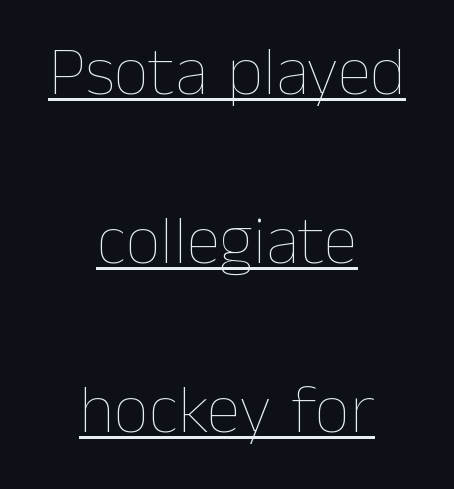
{"italic": "no", "bold": "no", "weight": "thin", "width": "normal", "stroke_contrast": "low", "x_height": "medium", "monospaced": "no", "underline": "yes", "align": "center", "line_spacing": "loose", "line_spacing_ratio": 2.45, "letter_spacing": "normal", "letter_spacing_em": 0.0, "glyph_px": 69}
